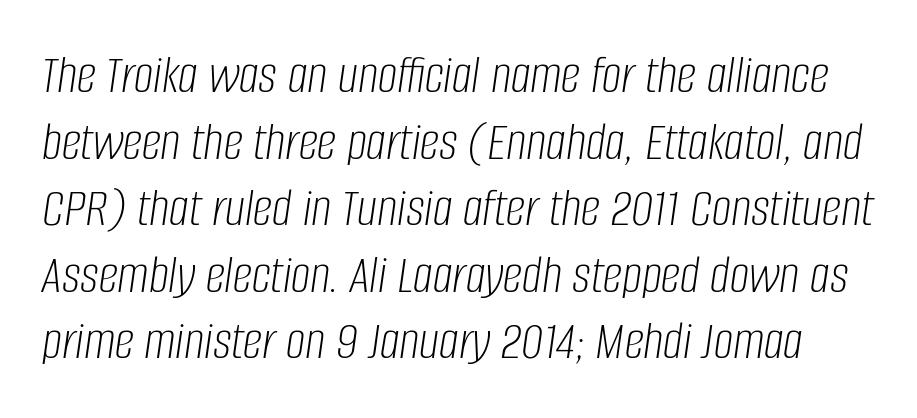
Do the characters align in a grid? No, the font is proportional. Does the lettering tilt? It does — this is italic. These glyphs show unthickened strokes, regular width or finer. Words float on clear page, feet unadorned. Nobody touched the tracking dial on this one.
